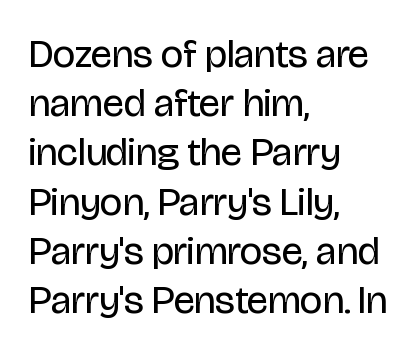
{"serif": "no", "italic": "no", "bold": "no", "weight": "regular", "width": "condensed", "stroke_contrast": "low", "x_height": "large", "monospaced": "no", "underline": "no", "align": "left", "line_spacing_ratio": 1.23, "letter_spacing": "normal", "letter_spacing_em": 0.0, "glyph_px": 40}
